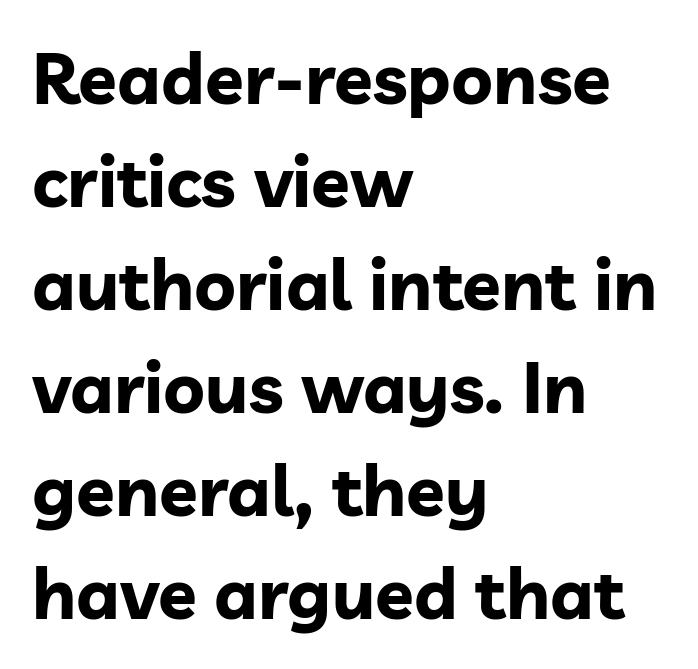
The image shows 71 px bold sans-serif type, upright; set left-aligned, normal line spacing (1.45x), normal letter spacing, not underlined; low stroke contrast and a medium x-height.
